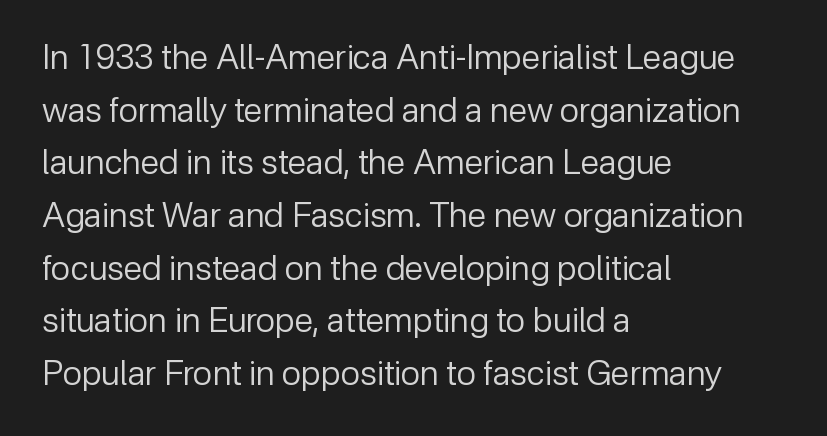
The image shows 34 px regular-weight sans-serif type, upright; set left-aligned, normal line spacing (1.55x), normal letter spacing, not underlined; low stroke contrast and a medium x-height.
